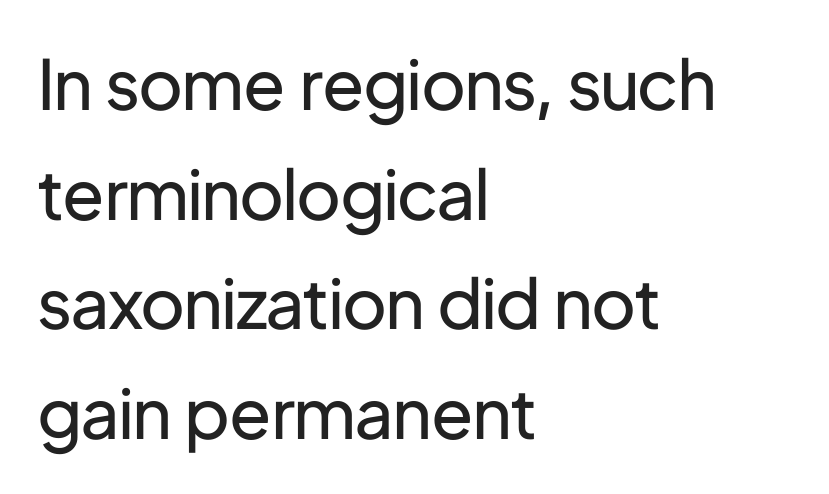
Q: Is the text bold? A: No.
Q: Is the text italic (slanted)? A: No, it is upright.
Q: Is the typeface a serif or a sans-serif typeface? A: Sans-serif.
Q: Is the text underlined? A: No.
Q: How is the paragraph aligned? A: Left-aligned.
Q: Is the spacing between letters normal or unusually wide? A: Normal.
Q: Is the spacing between lines tight, normal or loose? A: Normal.
Q: Width (condensed, normal, or wide)? A: Normal.
Q: Stroke contrast? A: Low.
Q: x-height? A: Medium.
Q: Monospaced? A: No.
